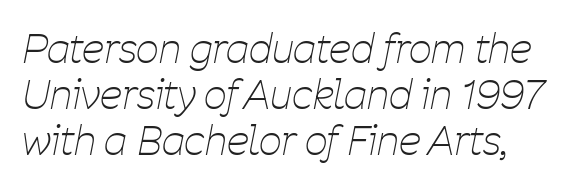
Q: Is the text bold? A: No.
Q: Is the text italic (slanted)? A: Yes, it leans right by about 11 degrees.
Q: Is the text underlined? A: No.
Q: Is the spacing between letters normal or unusually wide? A: Normal.
Q: Is the spacing between lines tight, normal or loose? A: Tight.
Q: Width (condensed, normal, or wide)? A: Condensed.
Q: Stroke contrast? A: Low.
Q: x-height? A: Medium.
Q: Monospaced? A: No.
